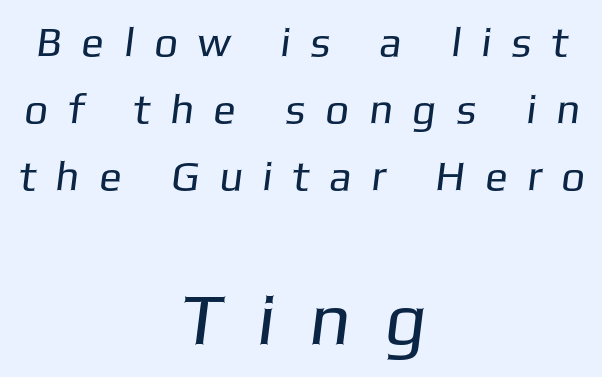
The image shows 73 px regular-weight sans-serif type; set centered, normal line spacing (1.59x), unusually wide letter spacing (+0.47 em), not underlined; the second (bottom) block is 1.74x larger; low stroke contrast and a medium x-height.
